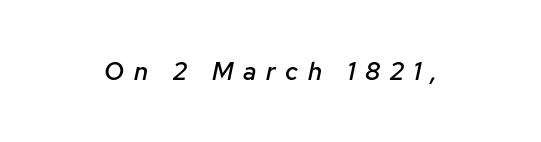
Q: Is the text bold? A: Semi-bold.
Q: Is the text italic (slanted)? A: Yes, it leans right by about 12 degrees.
Q: Is the text underlined? A: No.
Q: Is the spacing between letters normal or unusually wide? A: Unusually wide.
